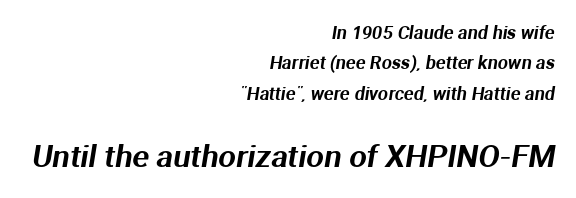
{"serif": "no", "width": "normal", "stroke_contrast": "medium", "x_height": "medium", "monospaced": "no", "underline": "no", "align": "right", "line_spacing": "normal", "line_spacing_ratio": 1.69, "letter_spacing": "normal", "letter_spacing_em": 0.0, "larger_block": "second", "size_ratio": 1.72, "glyph_px": 31}
